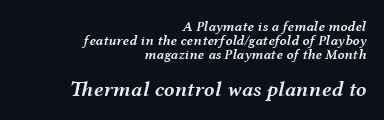
{"italic": "yes", "lean": "right", "slant_degrees": 12, "bold": "semi", "underline": "no", "align": "right", "line_spacing": "tight", "line_spacing_ratio": 1.0, "letter_spacing": "normal", "letter_spacing_em": 0.0, "larger_block": "second", "size_ratio": 1.5, "glyph_px": 21}
